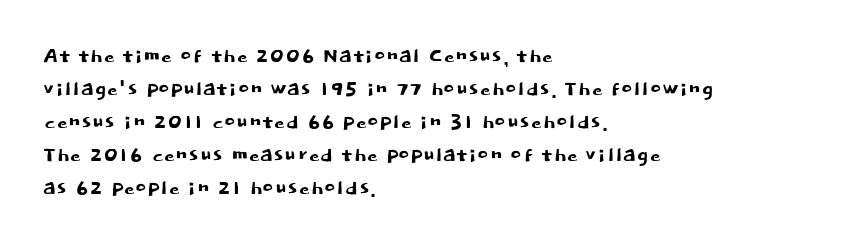
No extra tracking has been applied to these lines. Check the space under the baseline: it is left empty. The font's upright variant was chosen for this text. Casual observation: everything's shoved over to the left.
